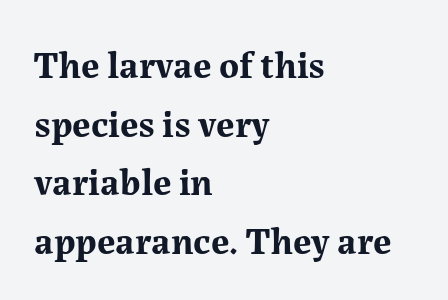
{"serif": "yes", "italic": "no", "bold": "yes", "weight": "bold", "width": "normal", "stroke_contrast": "medium", "x_height": "medium", "monospaced": "no", "underline": "no", "align": "left", "line_spacing": "normal", "line_spacing_ratio": 1.54, "letter_spacing": "normal", "letter_spacing_em": 0.0, "glyph_px": 38}
